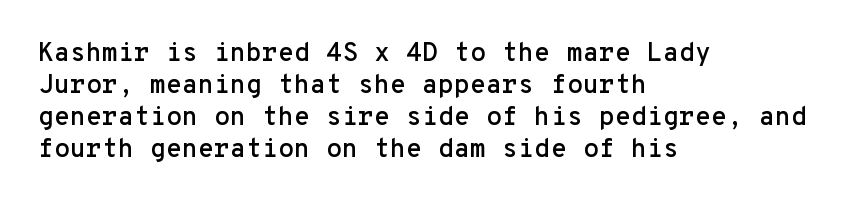
The image shows 26 px text type, upright; set left-aligned, line spacing 1.23x, normal letter spacing, not underlined.
